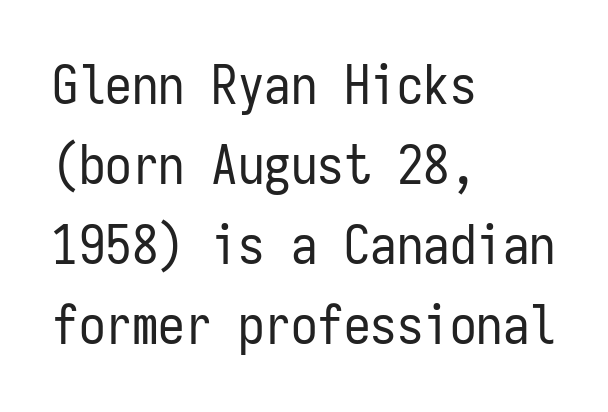
The image shows 53 px regular-weight, condensed sans-serif type, upright, monospaced; set left-aligned, normal line spacing (1.51x), normal letter spacing, not underlined; low stroke contrast and a medium x-height.
